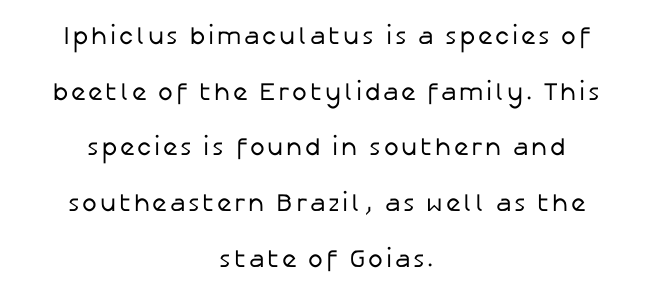
This rendering features lettering with no underline. These lines stand farther apart than default settings would place them. This rendering uses center alignment, leaving both contours irregular but symmetric. A typesetter would mark this as roman, not italic. Is this a heavy cut? Hardly; it is regular or lighter.
